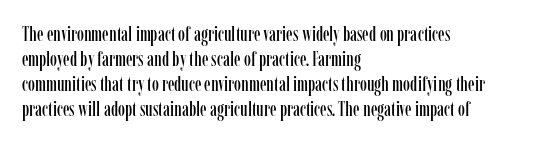
Q: Is the text italic (slanted)? A: No, it is upright.
Q: Is the text underlined? A: No.
Q: How is the paragraph aligned? A: Left-aligned.
Q: Is the spacing between letters normal or unusually wide? A: Normal.
Q: Is the spacing between lines tight, normal or loose? A: Normal.
